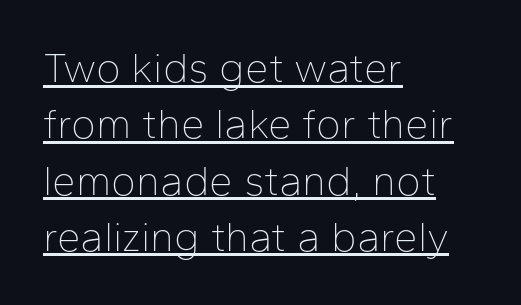
The image shows 42 px thin sans-serif type, upright; set left-aligned, normal line spacing (1.34x), normal letter spacing, underlined; low stroke contrast and a medium x-height.
